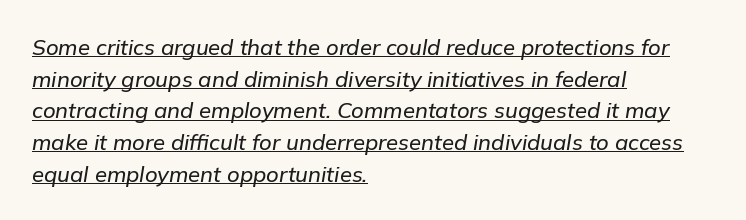
The image shows 22 px text type, italic (leaning right); set left-aligned, normal line spacing (1.44x), normal letter spacing, underlined.
